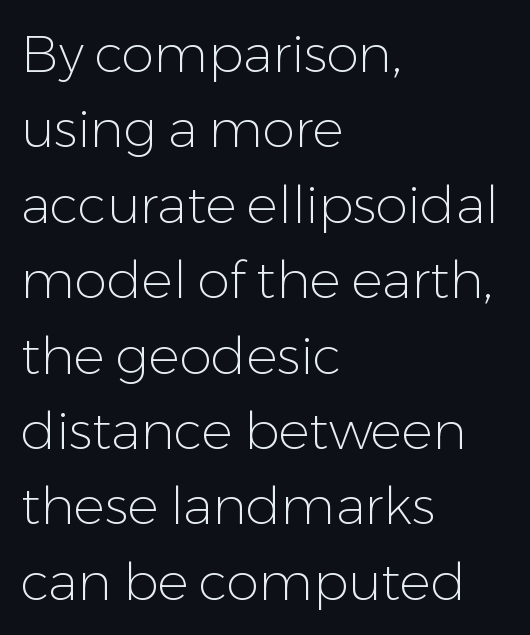
Q: Is the text bold? A: No.
Q: Is the text italic (slanted)? A: No, it is upright.
Q: Is the typeface a serif or a sans-serif typeface? A: Sans-serif.
Q: Is the text underlined? A: No.
Q: How is the paragraph aligned? A: Left-aligned.
Q: Is the spacing between letters normal or unusually wide? A: Normal.
Q: Is the spacing between lines tight, normal or loose? A: Normal.
Q: Width (condensed, normal, or wide)? A: Normal.
Q: Stroke contrast? A: Low.
Q: x-height? A: Medium.
Q: Monospaced? A: No.
